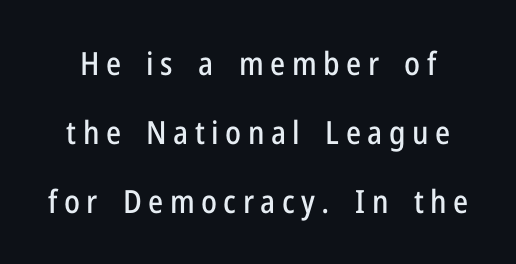
Here the designer chose a conventional face with non-uniform glyph widths. Interline gaps are noticeably wide in this sample. The space beneath each line is pristine and unruled. Each word looks stretched out because of the extra space between its letters. Unlike a traditional serif, this face leaves its strokes unadorned.
